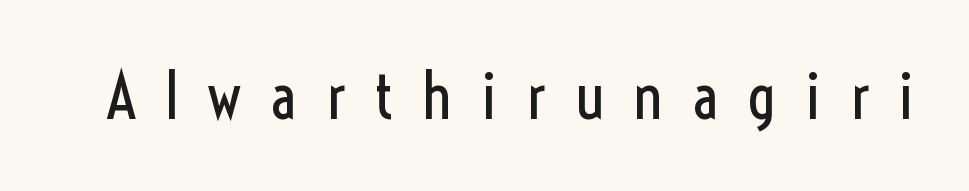
{"serif": "no", "italic": "no", "bold": "no", "weight": "regular", "width": "condensed", "x_height": "medium", "monospaced": "no", "underline": "no", "letter_spacing": "wide", "letter_spacing_em": 0.44, "glyph_px": 64}
